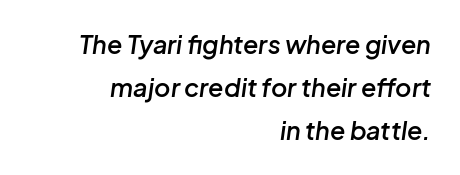
{"italic": "yes", "lean": "right", "slant_degrees": 8, "bold": "semi", "underline": "no", "align": "right", "line_spacing_ratio": 1.72, "letter_spacing": "normal", "letter_spacing_em": 0.0, "glyph_px": 25}
